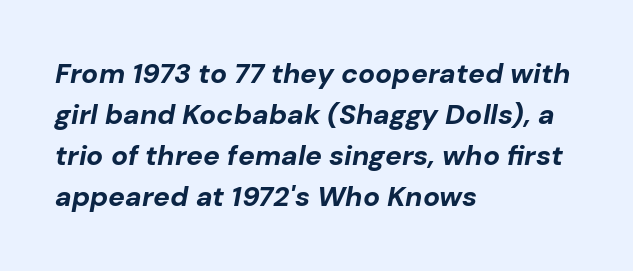
The image shows 28 px bold type, italic (leaning right); set left-aligned, normal line spacing (1.47x), normal letter spacing, not underlined; low stroke contrast and a medium x-height.
